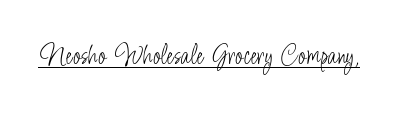
The image shows 29 px light, condensed sans-serif type; set normal letter spacing, underlined; low stroke contrast and a small x-height.
